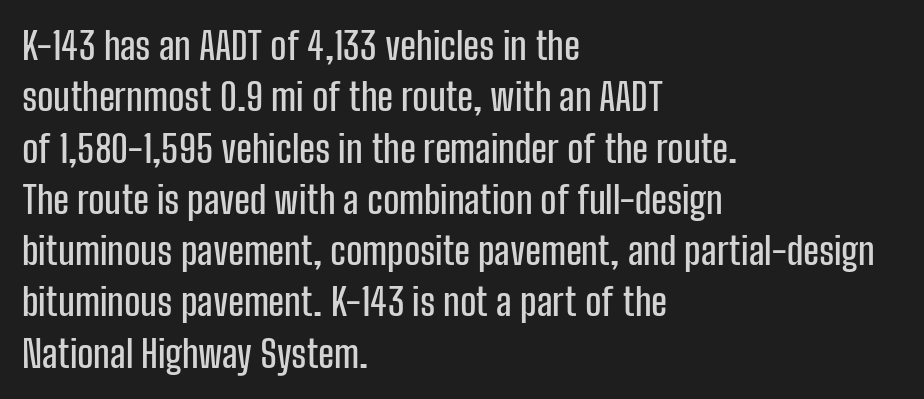
Decoration check: the copy has no underline. In terms of leading, this rendering sits right in the middle. This is roman type, the default non-slanted kind. If you drew a ruler down the left edge, every line would touch it. The gaps between neighbouring characters are ordinary and unremarkable.
